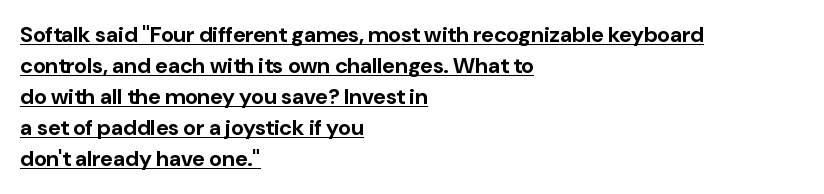
What stands out about the letter spacing? Nothing — it is the standard amount. Does the weight exceed regular? Yes, all the way to bold. In CSS terms this would be text-align: left. Is there any slant? The stems are plumb. The passage shown stacks its lines at a standard gap.
